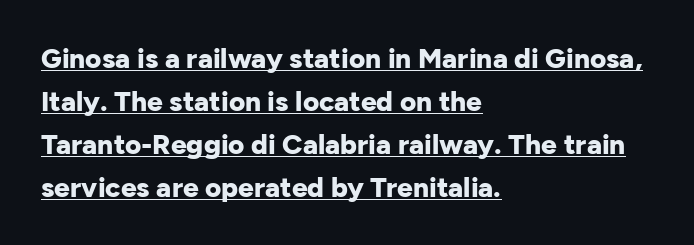
{"serif": "no", "italic": "no", "bold": "yes", "weight": "bold", "width": "normal", "stroke_contrast": "low", "x_height": "medium", "monospaced": "no", "underline": "yes", "align": "left", "line_spacing": "normal", "line_spacing_ratio": 1.53, "letter_spacing": "normal", "letter_spacing_em": 0.0, "glyph_px": 28}
